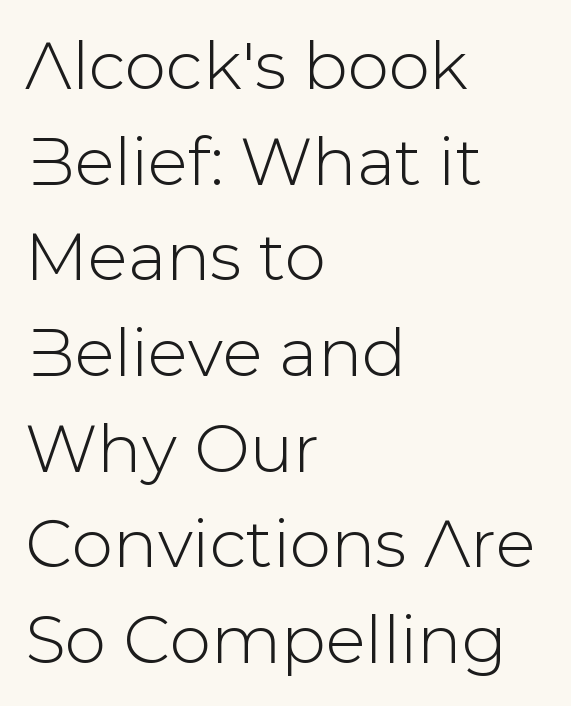
Q: Is the text italic (slanted)? A: No, it is upright.
Q: Is the typeface a serif or a sans-serif typeface? A: Sans-serif.
Q: Is the text underlined? A: No.
Q: How is the paragraph aligned? A: Left-aligned.
Q: Is the spacing between letters normal or unusually wide? A: Normal.
Q: Is the spacing between lines tight, normal or loose? A: Normal.
Q: Width (condensed, normal, or wide)? A: Normal.
Q: Stroke contrast? A: Low.
Q: x-height? A: Medium.
Q: Monospaced? A: No.
